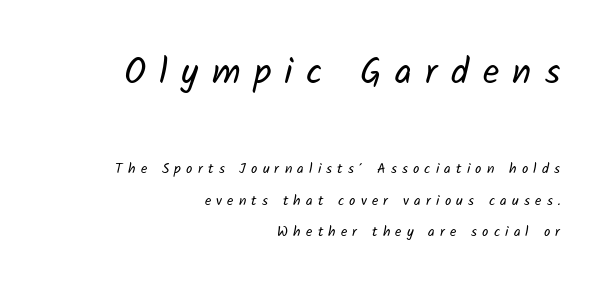
{"serif": "no", "bold": "no", "weight": "regular", "width": "normal", "stroke_contrast": "low", "x_height": "medium", "monospaced": "no", "underline": "no", "align": "right", "line_spacing": "loose", "line_spacing_ratio": 2.24, "letter_spacing": "wide", "letter_spacing_em": 0.37, "larger_block": "first", "size_ratio": 2.57, "glyph_px": 36}
